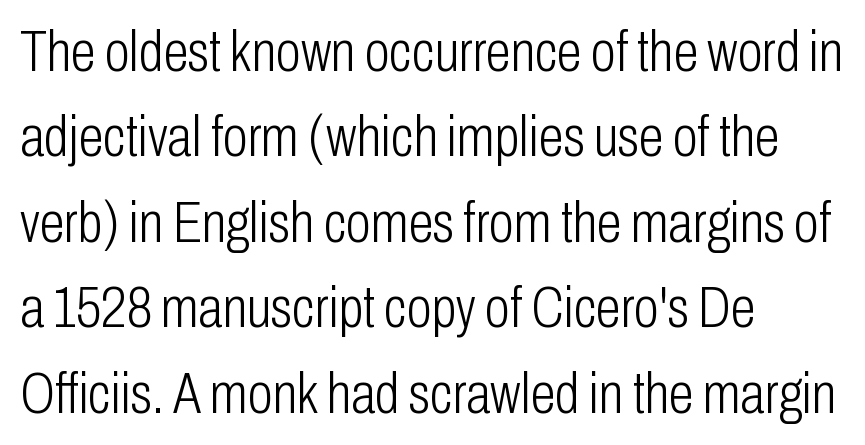
Q: Is the text bold? A: No.
Q: Is the text italic (slanted)? A: No, it is upright.
Q: Is the typeface a serif or a sans-serif typeface? A: Sans-serif.
Q: Is the text underlined? A: No.
Q: How is the paragraph aligned? A: Left-aligned.
Q: Is the spacing between letters normal or unusually wide? A: Normal.
Q: Is the spacing between lines tight, normal or loose? A: Normal.
Q: Width (condensed, normal, or wide)? A: Condensed.
Q: Stroke contrast? A: Low.
Q: x-height? A: Medium.
Q: Monospaced? A: No.
